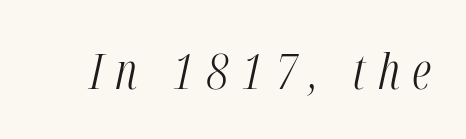
Glyph-to-glyph distance is far greater than everyday printed text. Each letter keeps its own natural width here, so spacing adapts to shape. Posture: slanted. Underlining? Definitely not there.
